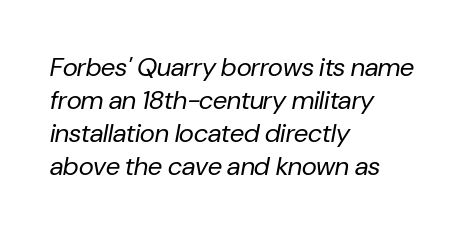
{"italic": "yes", "lean": "right", "slant_degrees": 10, "bold": "no", "underline": "no", "align": "left", "line_spacing": "normal", "line_spacing_ratio": 1.27, "letter_spacing": "normal", "letter_spacing_em": 0.0, "glyph_px": 26}
